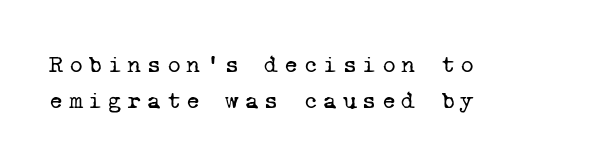
Q: Is the text bold? A: No.
Q: Is the text underlined? A: No.
Q: How is the paragraph aligned? A: Left-aligned.
Q: Is the spacing between letters normal or unusually wide? A: Unusually wide.
Q: Is the spacing between lines tight, normal or loose? A: Normal.
